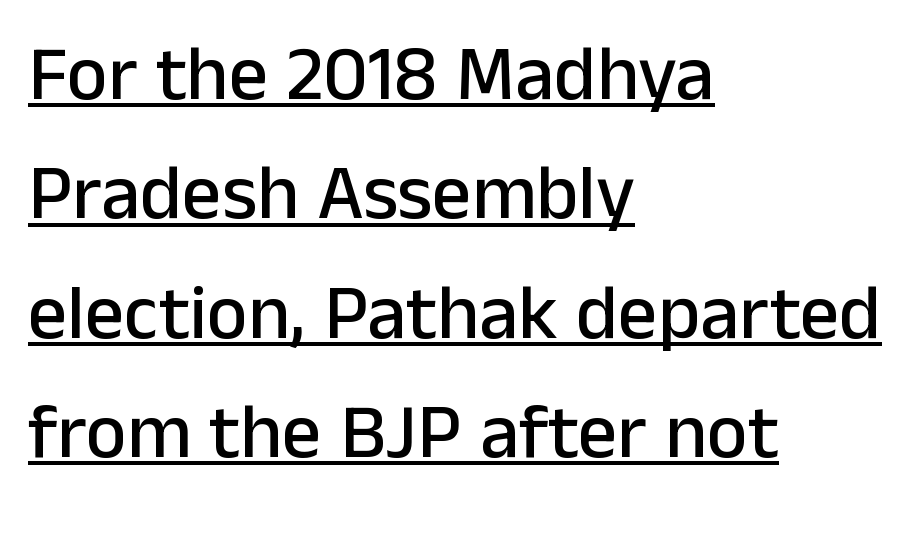
{"serif": "no", "italic": "no", "width": "normal", "stroke_contrast": "low", "x_height": "medium", "monospaced": "no", "underline": "yes", "align": "left", "line_spacing": "normal", "line_spacing_ratio": 1.53, "letter_spacing": "normal", "letter_spacing_em": 0.0, "glyph_px": 78}
